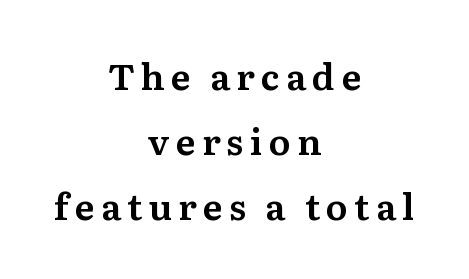
Q: Is the text italic (slanted)? A: No, it is upright.
Q: Is the typeface a serif or a sans-serif typeface? A: Serif.
Q: Is the text underlined? A: No.
Q: How is the paragraph aligned? A: Centered.
Q: Width (condensed, normal, or wide)? A: Normal.
Q: Stroke contrast? A: Medium.
Q: x-height? A: Medium.
Q: Monospaced? A: No.
